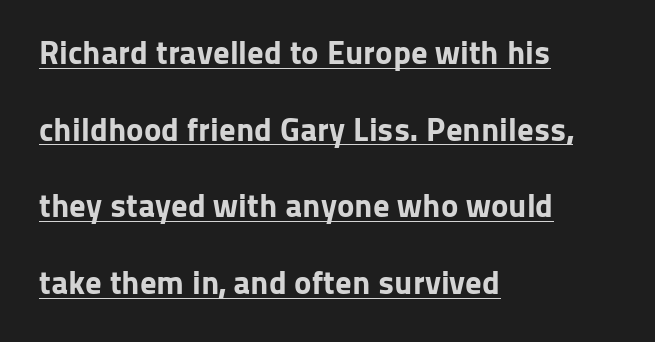
This rendering employs a face without finishing strokes, i.e., a sans-serif. How heavy is the stroke? Heavy — this is a bold. What stands out about the letter spacing? Nothing — it is the standard amount. Emphasis is given by a line drawn under the lettering. The letters stand upright; this is a roman face.
